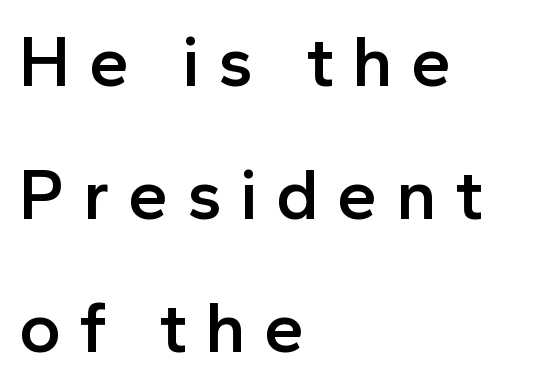
Q: Is the text bold? A: Semi-bold.
Q: Is the text italic (slanted)? A: No, it is upright.
Q: Is the typeface a serif or a sans-serif typeface? A: Sans-serif.
Q: Is the text underlined? A: No.
Q: How is the paragraph aligned? A: Left-aligned.
Q: Is the spacing between letters normal or unusually wide? A: Unusually wide.
Q: Width (condensed, normal, or wide)? A: Normal.
Q: x-height? A: Medium.
Q: Monospaced? A: No.
